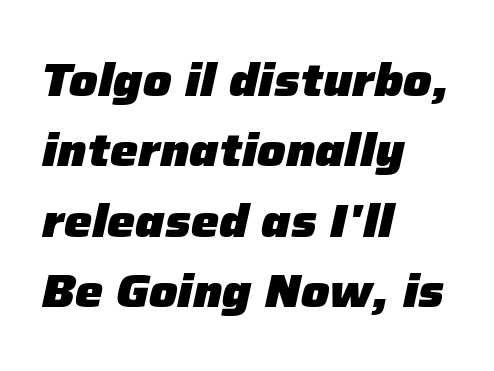
{"italic": "yes", "lean": "right", "slant_degrees": 12, "bold": "yes", "weight": "heavy", "width": "normal", "stroke_contrast": "low", "x_height": "medium", "monospaced": "no", "underline": "no", "align": "left", "line_spacing": "normal", "line_spacing_ratio": 1.5, "letter_spacing": "normal", "letter_spacing_em": 0.0, "glyph_px": 47}
